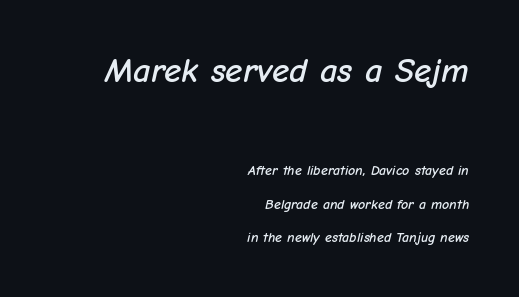
The text carries the slant typical of an italic or oblique font. Anything drawn beneath the words? Only blank space. These lines are rendered in a variable-pitch font. Size contrast runs from large at the top to small at the bottom. Does the leading feel generous? Absolutely, it's lavish.
